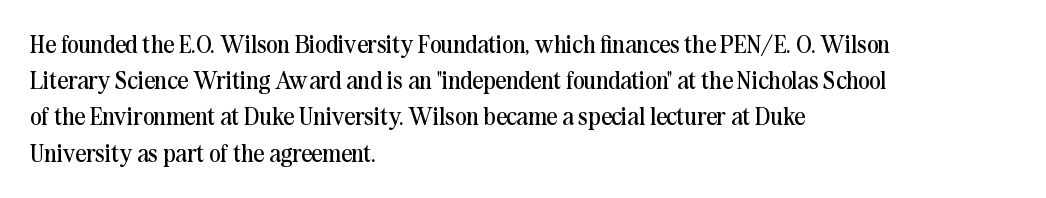
The image shows 24 px text type, upright; set left-aligned, normal line spacing (1.51x), normal letter spacing, not underlined.
